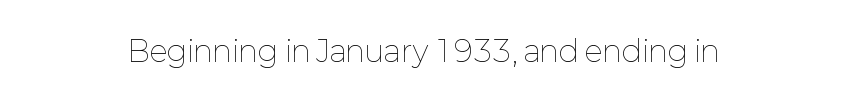
Q: Is the text bold? A: No.
Q: Is the text italic (slanted)? A: No, it is upright.
Q: Is the text underlined? A: No.
Q: Is the spacing between letters normal or unusually wide? A: Normal.
Q: Width (condensed, normal, or wide)? A: Normal.
Q: Stroke contrast? A: Low.
Q: x-height? A: Medium.
Q: Monospaced? A: No.
